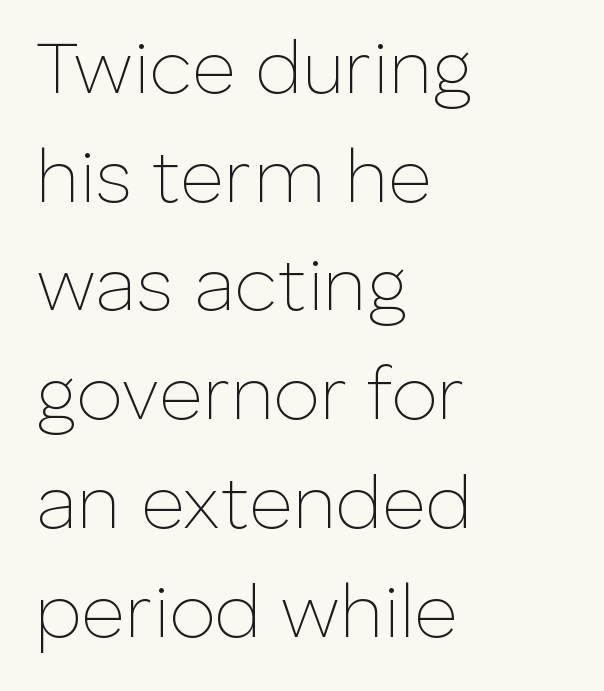
{"serif": "no", "italic": "no", "bold": "no", "weight": "thin", "width": "normal", "stroke_contrast": "low", "x_height": "medium", "monospaced": "no", "underline": "no", "align": "left", "line_spacing": "normal", "line_spacing_ratio": 1.45, "letter_spacing": "normal", "letter_spacing_em": 0.0, "glyph_px": 75}
